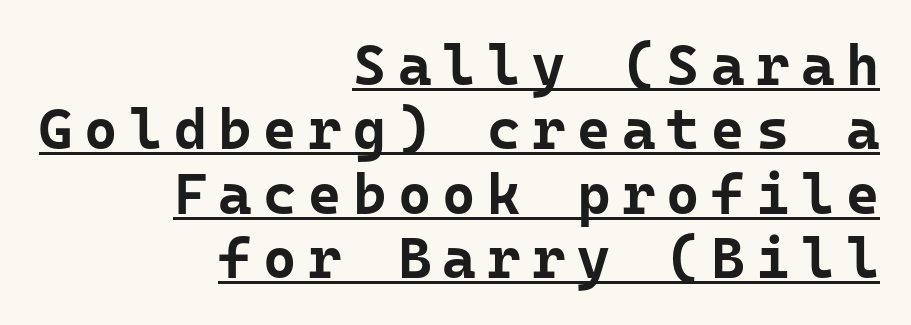
The image shows 57 px bold sans-serif type, upright, monospaced; set right-aligned, tight line spacing (1.13x), unusually wide letter spacing (+0.2 em), underlined; low stroke contrast and a medium x-height.
